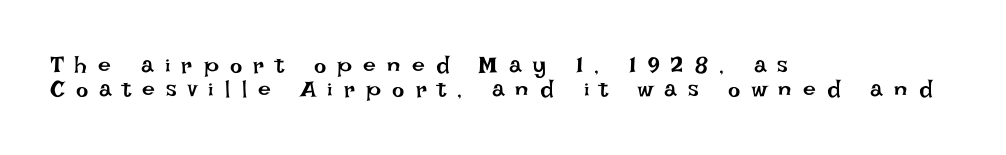
Q: Is the text bold? A: No.
Q: Is the text italic (slanted)? A: No, it is upright.
Q: Is the text underlined? A: No.
Q: How is the paragraph aligned? A: Left-aligned.
Q: Is the spacing between letters normal or unusually wide? A: Unusually wide.
Q: Is the spacing between lines tight, normal or loose? A: Tight.
